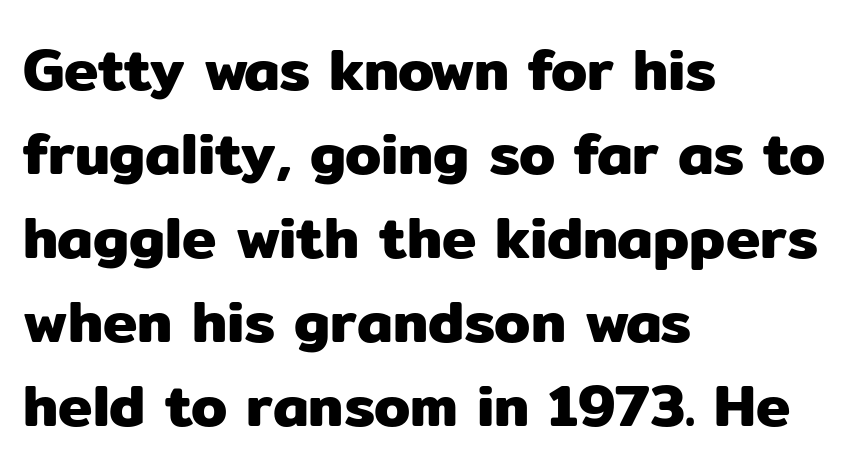
{"serif": "no", "italic": "no", "width": "normal", "stroke_contrast": "low", "x_height": "medium", "monospaced": "no", "underline": "no", "align": "left", "line_spacing": "normal", "line_spacing_ratio": 1.45, "letter_spacing": "normal", "letter_spacing_em": 0.0, "glyph_px": 58}
